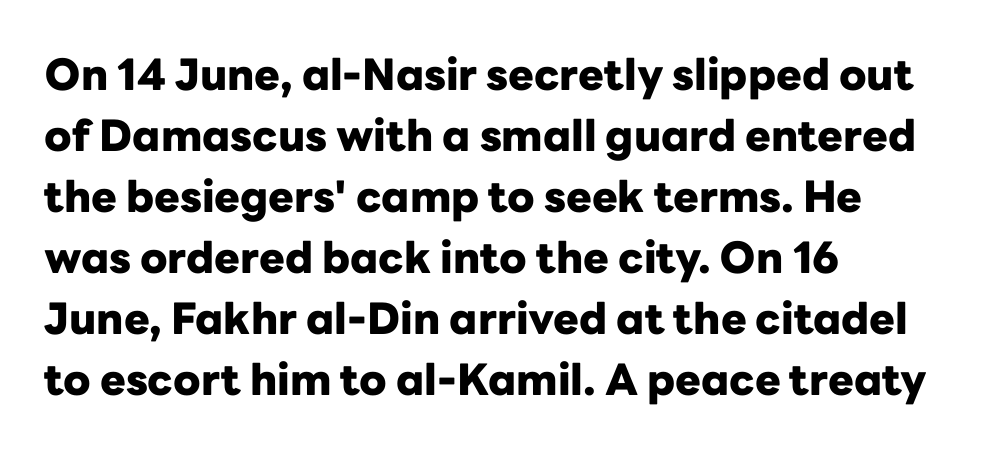
Typeset ragged right — the left edge is the straight one. Here the designer chose a conventional face with non-uniform glyph widths. Leading: standard. To sum up the face: it is a sans, with no serifs.
